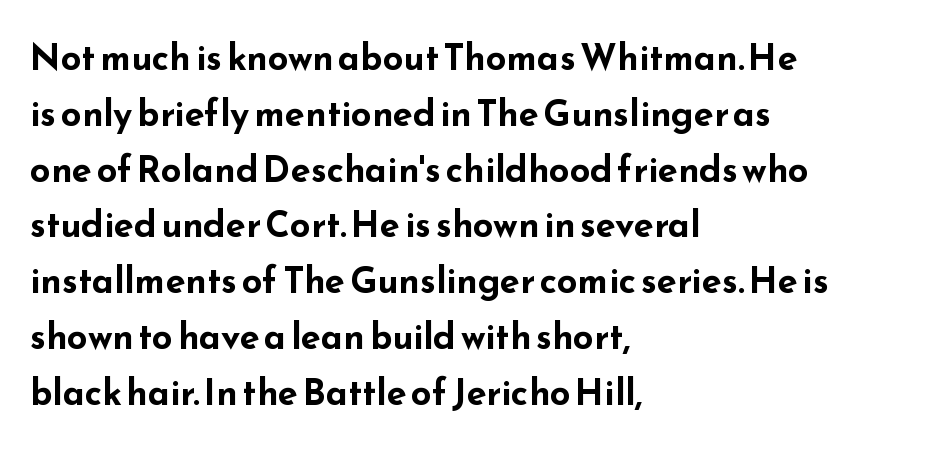
Q: Is the text bold? A: Yes.
Q: Is the text italic (slanted)? A: No, it is upright.
Q: Is the typeface a serif or a sans-serif typeface? A: Sans-serif.
Q: Is the text underlined? A: No.
Q: How is the paragraph aligned? A: Left-aligned.
Q: Is the spacing between letters normal or unusually wide? A: Normal.
Q: Is the spacing between lines tight, normal or loose? A: Normal.
Q: Width (condensed, normal, or wide)? A: Wide.
Q: Stroke contrast? A: Low.
Q: x-height? A: Small.
Q: Monospaced? A: No.
